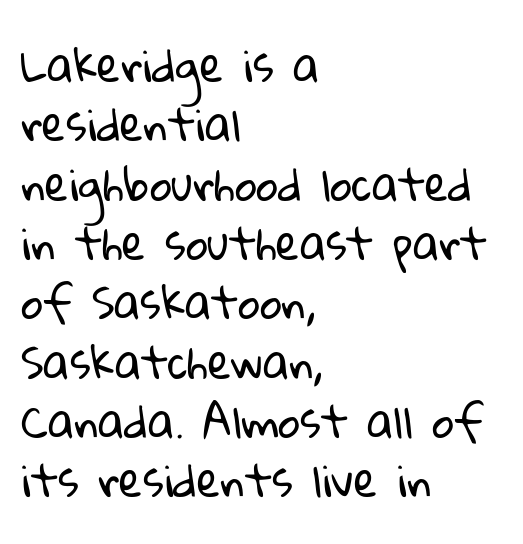
The image shows 43 px regular-weight sans-serif type; set left-aligned, normal line spacing (1.38x), normal letter spacing, not underlined; low stroke contrast and a medium x-height.
